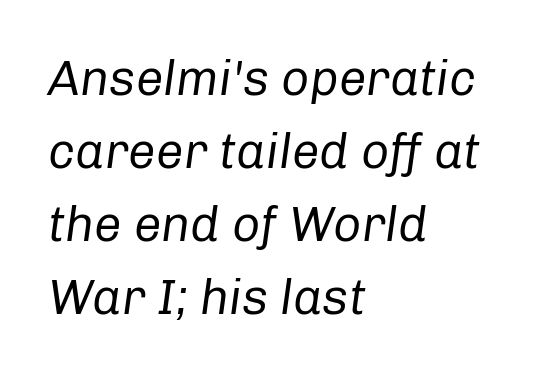
The string is rendered with underlining switched off. The gaps between neighbouring characters are ordinary and unremarkable. Compared with typical paragraphs, the rows here are spaced about the same. Compared with ordinary roman type, these characters are visibly tilted.
